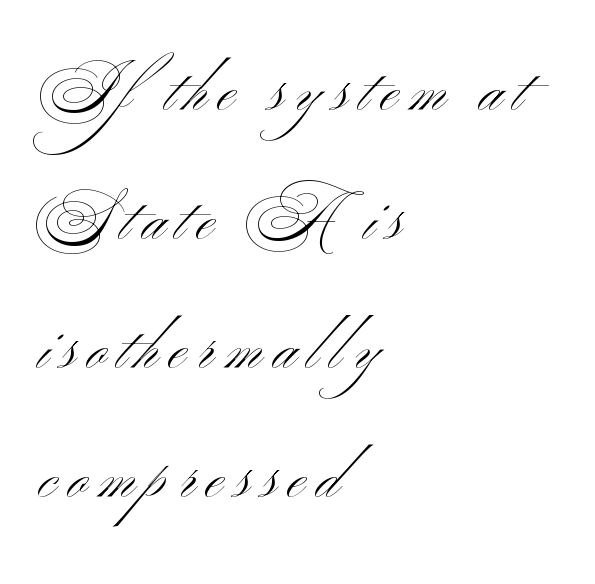
Q: Is the text bold? A: No.
Q: Is the text italic (slanted)? A: Yes.
Q: Is the typeface a serif or a sans-serif typeface? A: Sans-serif.
Q: Is the text underlined? A: No.
Q: How is the paragraph aligned? A: Left-aligned.
Q: Is the spacing between lines tight, normal or loose? A: Loose.
Q: Width (condensed, normal, or wide)? A: Wide.
Q: Stroke contrast? A: Medium.
Q: x-height? A: Small.
Q: Monospaced? A: No.
